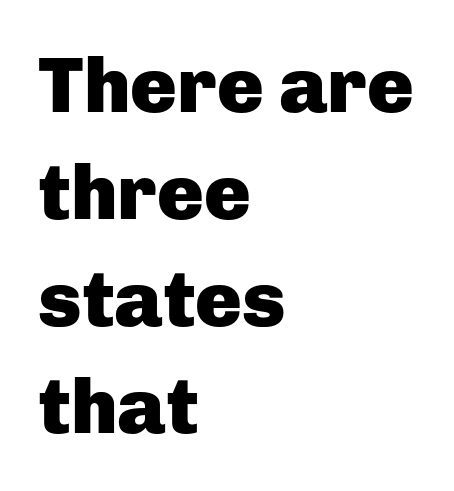
Q: Is the text bold? A: Yes.
Q: Is the text italic (slanted)? A: No, it is upright.
Q: Is the typeface a serif or a sans-serif typeface? A: Sans-serif.
Q: Is the text underlined? A: No.
Q: How is the paragraph aligned? A: Left-aligned.
Q: Is the spacing between letters normal or unusually wide? A: Normal.
Q: Is the spacing between lines tight, normal or loose? A: Normal.
Q: Width (condensed, normal, or wide)? A: Normal.
Q: Stroke contrast? A: Low.
Q: x-height? A: Medium.
Q: Monospaced? A: No.
